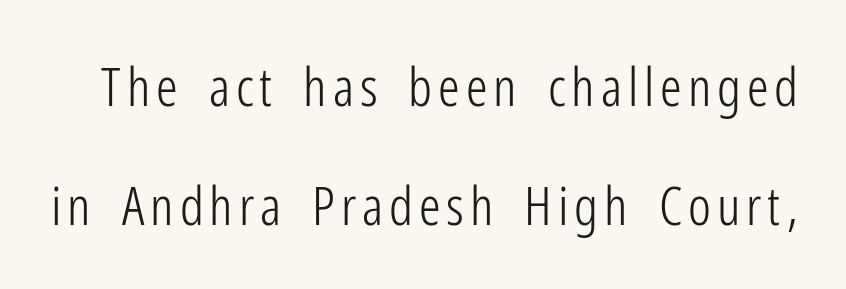
The image shows 54 px light, condensed sans-serif type, upright; set loose line spacing (2.2x), not underlined; low stroke contrast and a medium x-height.
